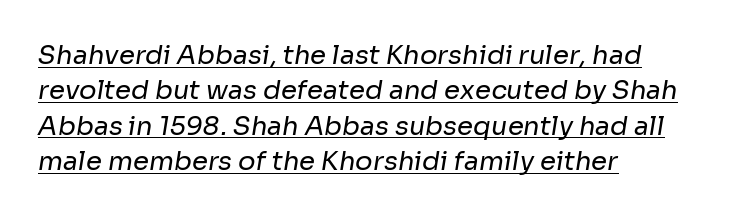
Compared with a centered layout, this one pins lines to the left instead. Glyph-to-glyph distance matches everyday printed text. This sample carries an underscore along the baseline area. If you measured baseline to baseline, you'd find a middling distance. Stem width sits at or under what a default text font uses.
